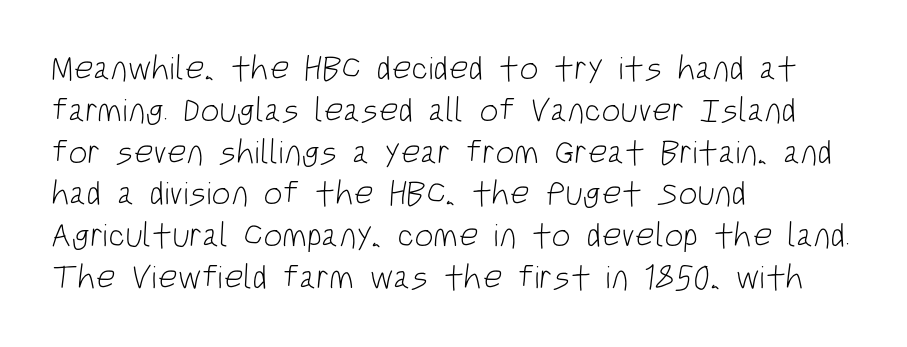
The face used here is a sans, in the tradition of grotesques and geometrics. A clean baseline with only descenders dipping below it. Weight class: somewhere from thin through regular. Think of a printed novel: that variable character pitch is what you see here.
